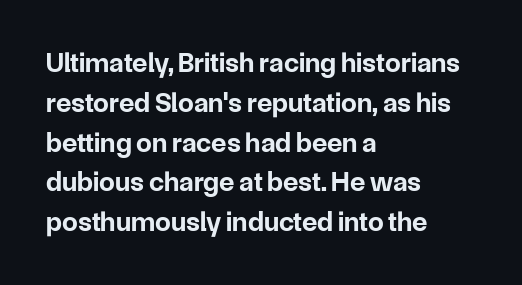
The image shows 28 px bold sans-serif type, upright; set left-aligned, normal line spacing (1.42x), normal letter spacing, not underlined; low stroke contrast and a medium x-height.
